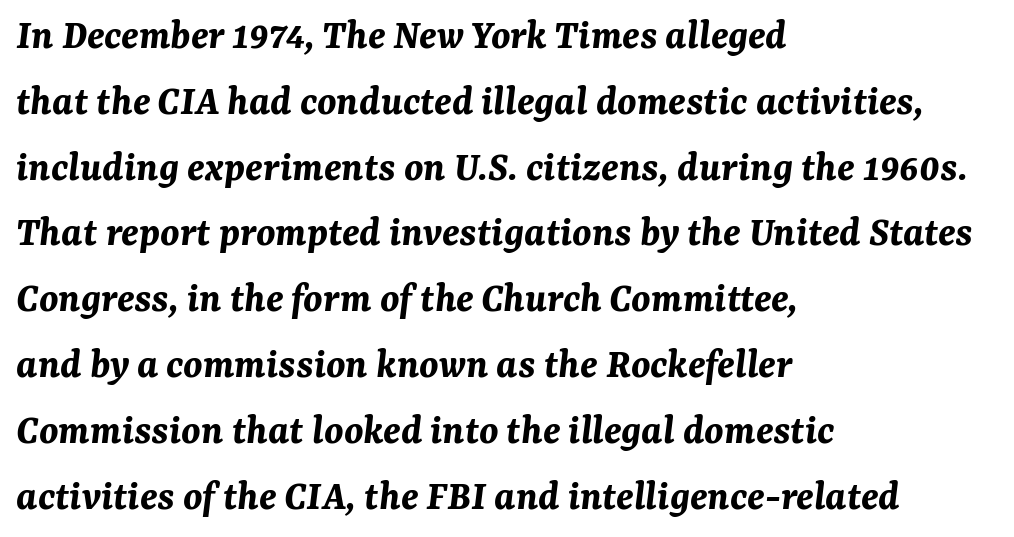
{"italic": "yes", "lean": "right", "slant_degrees": 7, "bold": "yes", "weight": "bold", "width": "normal", "stroke_contrast": "medium", "x_height": "medium", "monospaced": "no", "underline": "no", "align": "left", "line_spacing": "normal", "line_spacing_ratio": 1.53, "letter_spacing": "normal", "letter_spacing_em": 0.0, "glyph_px": 43}
